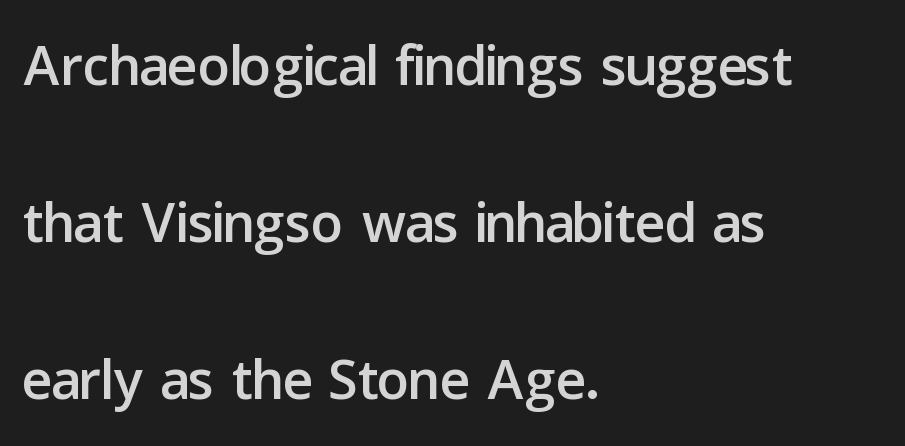
When letters stand straight like this, we call the style roman or upright. Unmarked baselines from the first word to the last. Look at the tracking — it's just the regular setting, nothing added. Summary of vertical rhythm: relaxed, with wide interline spacing.
